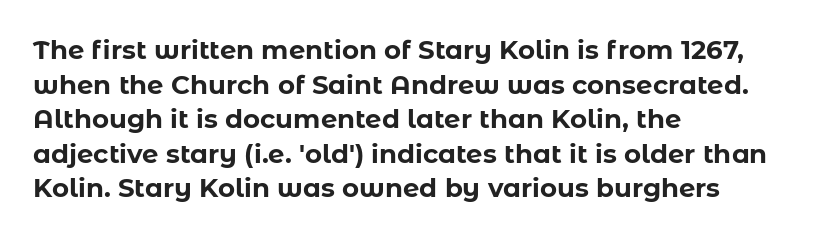
The image shows 26 px bold type, upright; set left-aligned, normal line spacing (1.33x), normal letter spacing, not underlined.
